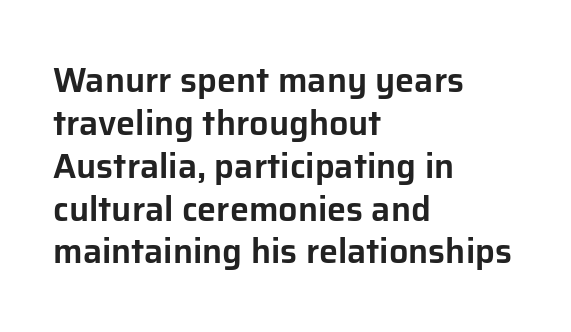
Q: Is the text italic (slanted)? A: No, it is upright.
Q: Is the typeface a serif or a sans-serif typeface? A: Sans-serif.
Q: Is the text underlined? A: No.
Q: How is the paragraph aligned? A: Left-aligned.
Q: Is the spacing between letters normal or unusually wide? A: Normal.
Q: Is the spacing between lines tight, normal or loose? A: Normal.
Q: Width (condensed, normal, or wide)? A: Normal.
Q: Stroke contrast? A: Low.
Q: x-height? A: Medium.
Q: Monospaced? A: No.
